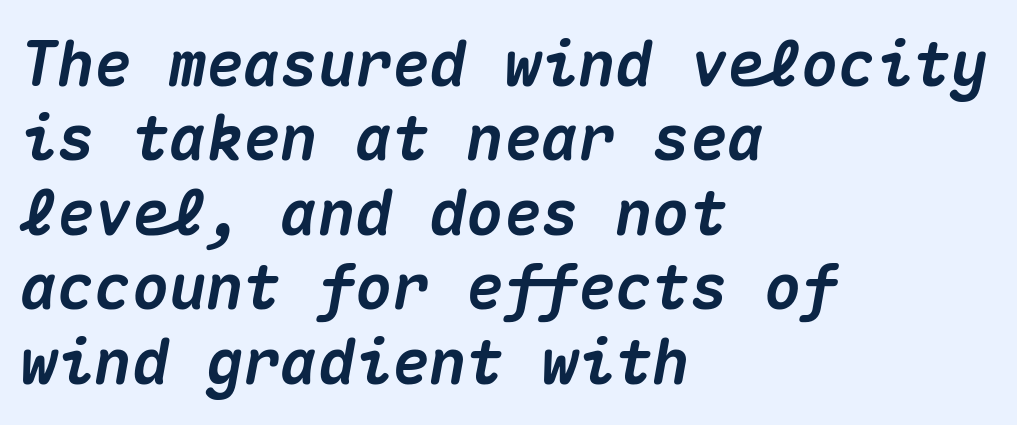
Q: Is the text bold? A: Yes.
Q: Is the text italic (slanted)? A: Yes, it leans right by about 10 degrees.
Q: Is the text underlined? A: No.
Q: How is the paragraph aligned? A: Left-aligned.
Q: Is the spacing between letters normal or unusually wide? A: Normal.
Q: Width (condensed, normal, or wide)? A: Normal.
Q: Stroke contrast? A: Medium.
Q: x-height? A: Medium.
Q: Monospaced? A: Yes.
